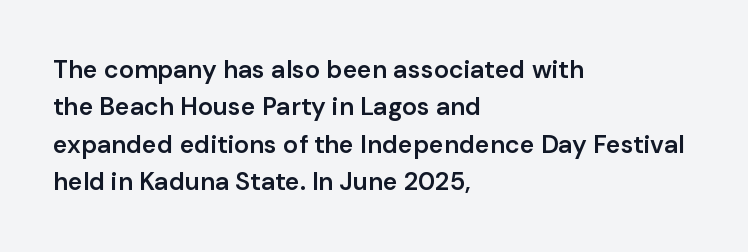
Standard letterfit; no display-style spreading of the glyphs. A bare baseline throughout the passage. Baseline-to-baseline distance is the conventional proportion of letter height. The axis of the letterforms is exactly vertical. The passage shown is semibold, sitting just below true bold. The lines are quadded left.
